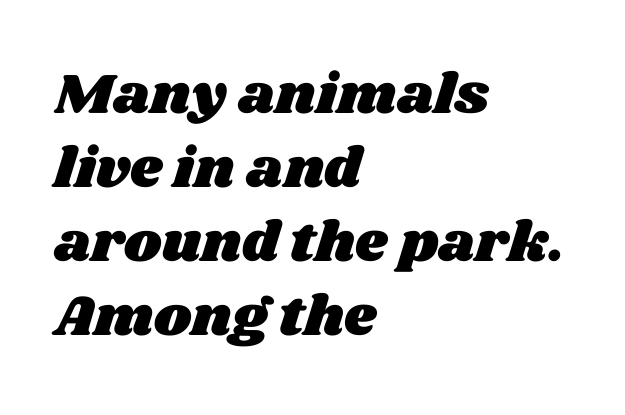
{"width": "wide", "stroke_contrast": "medium", "x_height": "large", "monospaced": "no", "underline": "no", "align": "left", "line_spacing": "normal", "line_spacing_ratio": 1.3, "letter_spacing": "normal", "letter_spacing_em": 0.0, "glyph_px": 57}
